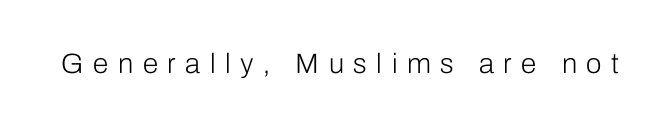
The string is rendered with underlining switched off. Designer's note — italics off, roman on. Check where the strokes stop: nothing finishes them off — pure sans. Does extra space separate the letters? Yes, quite a lot of it. Stroke mass is kept to a normal reading level or below.
